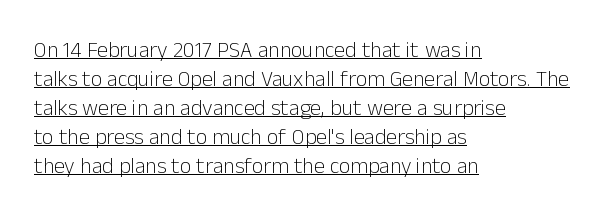
{"italic": "no", "bold": "no", "underline": "yes", "align": "left", "line_spacing": "normal", "line_spacing_ratio": 1.32, "letter_spacing": "normal", "letter_spacing_em": 0.0, "glyph_px": 22}
